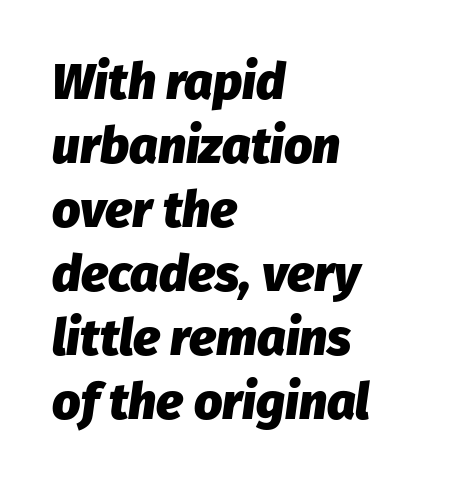
The image shows 50 px heavy type, italic (leaning right); set left-aligned, normal line spacing (1.28x), normal letter spacing, not underlined; low stroke contrast and a medium x-height.
